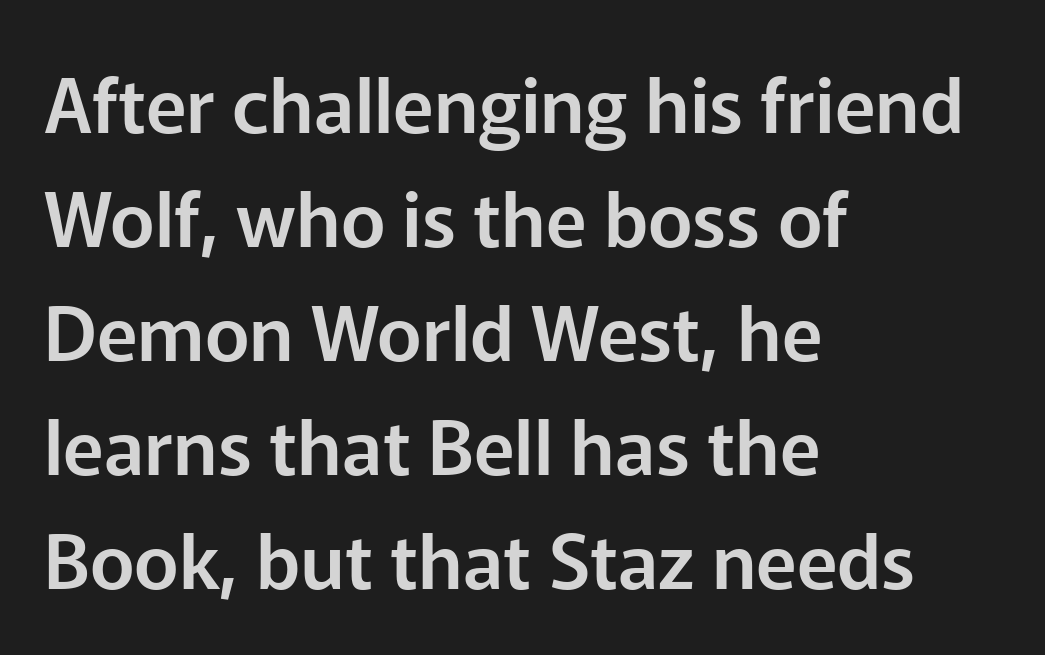
These lines are rendered in a variable-pitch font. Compared with typical paragraphs, the rows here are spaced about the same. Nobody drew a line under any word here. You can tell it's not italic because the verticals are truly vertical.
